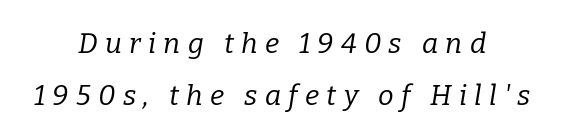
Q: Is the text bold? A: No.
Q: Is the text italic (slanted)? A: Yes, it leans right by about 9 degrees.
Q: Is the typeface a serif or a sans-serif typeface? A: Serif.
Q: Is the text underlined? A: No.
Q: How is the paragraph aligned? A: Centered.
Q: Is the spacing between letters normal or unusually wide? A: Unusually wide.
Q: Width (condensed, normal, or wide)? A: Normal.
Q: Stroke contrast? A: Low.
Q: x-height? A: Medium.
Q: Monospaced? A: No.
